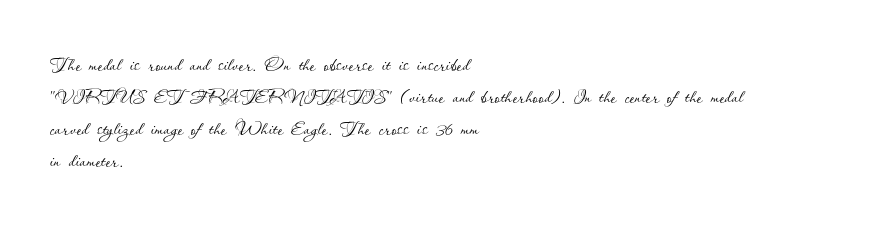
The image shows 26 px text type; set left-aligned, line spacing 1.23x, normal letter spacing, not underlined.
